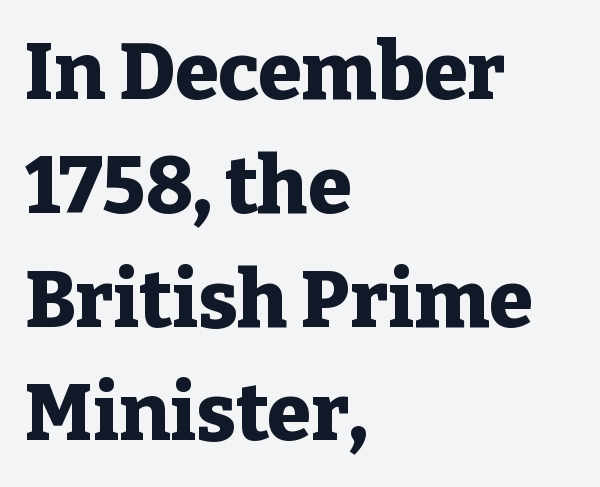
Q: Is the text bold? A: Yes.
Q: Is the text italic (slanted)? A: No, it is upright.
Q: Is the typeface a serif or a sans-serif typeface? A: Serif.
Q: Is the text underlined? A: No.
Q: How is the paragraph aligned? A: Left-aligned.
Q: Is the spacing between letters normal or unusually wide? A: Normal.
Q: Is the spacing between lines tight, normal or loose? A: Normal.
Q: Width (condensed, normal, or wide)? A: Normal.
Q: Stroke contrast? A: Low.
Q: x-height? A: Medium.
Q: Monospaced? A: No.
